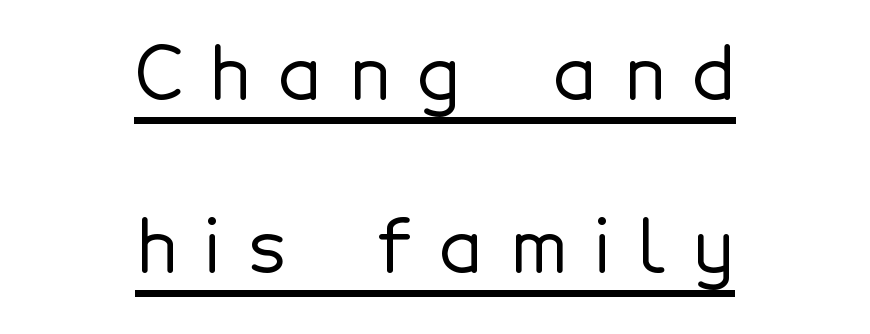
The image shows 73 px sans-serif type, upright; set centered, loose line spacing (2.37x), unusually wide letter spacing (+0.38 em), underlined; a medium x-height.
